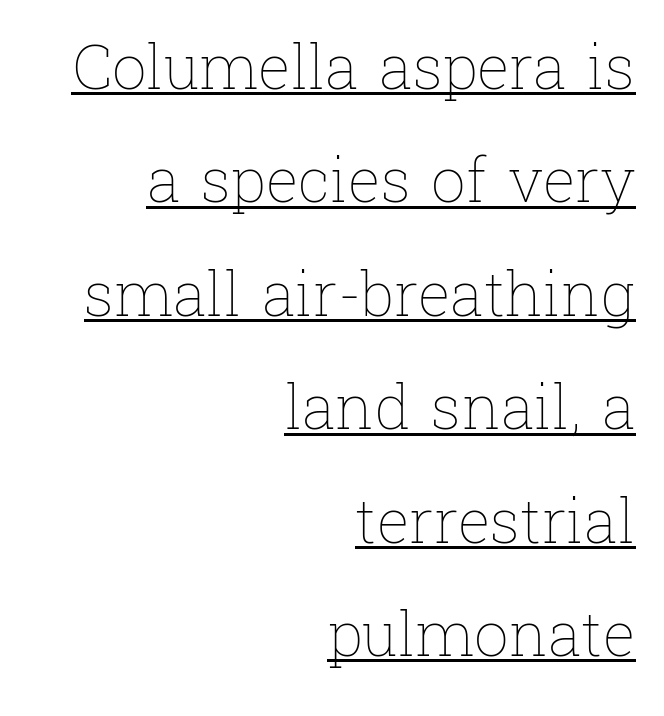
Q: Is the text bold? A: No.
Q: Is the text italic (slanted)? A: No, it is upright.
Q: Is the text underlined? A: Yes.
Q: How is the paragraph aligned? A: Right-aligned.
Q: Is the spacing between letters normal or unusually wide? A: Normal.
Q: Width (condensed, normal, or wide)? A: Normal.
Q: Stroke contrast? A: Low.
Q: x-height? A: Medium.
Q: Monospaced? A: No.
